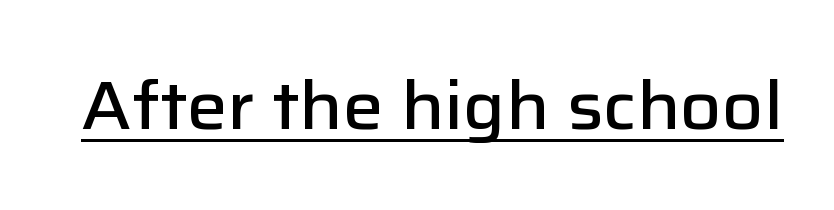
Q: Is the text bold? A: Semi-bold.
Q: Is the text italic (slanted)? A: No, it is upright.
Q: Is the typeface a serif or a sans-serif typeface? A: Sans-serif.
Q: Is the text underlined? A: Yes.
Q: Is the spacing between letters normal or unusually wide? A: Normal.
Q: Width (condensed, normal, or wide)? A: Normal.
Q: Stroke contrast? A: Low.
Q: x-height? A: Medium.
Q: Monospaced? A: No.
